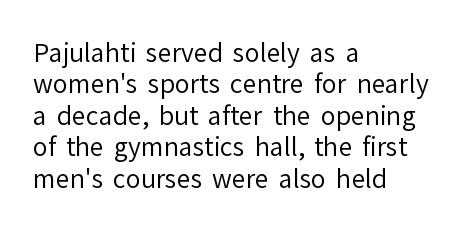
No letter is thick-stroked: the sample isn't bold. This is roman type, the default non-slanted kind. One glance says typical: line gaps are just what's usual. Plain, unruled lines of type. This sample is left-justified, so line endings fall wherever the words run out.
